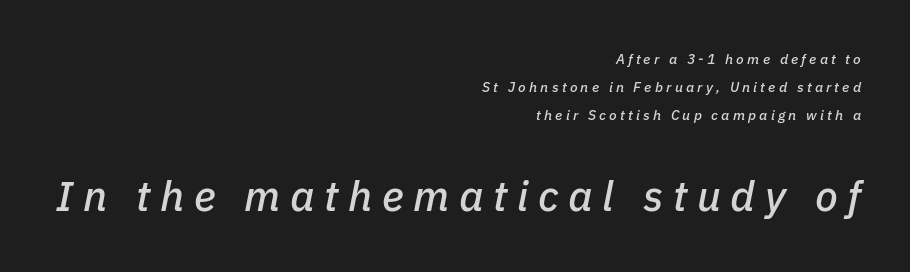
Q: Is the text italic (slanted)? A: Yes, it leans right by about 11 degrees.
Q: Is the text underlined? A: No.
Q: How is the paragraph aligned? A: Right-aligned.
Q: Is the spacing between letters normal or unusually wide? A: Unusually wide.
Q: Is the spacing between lines tight, normal or loose? A: Loose.
Q: Which block of text is set in a larger size, the first (top) or the second (bottom)? A: The second (bottom) one.
Q: Width (condensed, normal, or wide)? A: Normal.
Q: Stroke contrast? A: Low.
Q: x-height? A: Medium.
Q: Monospaced? A: No.
